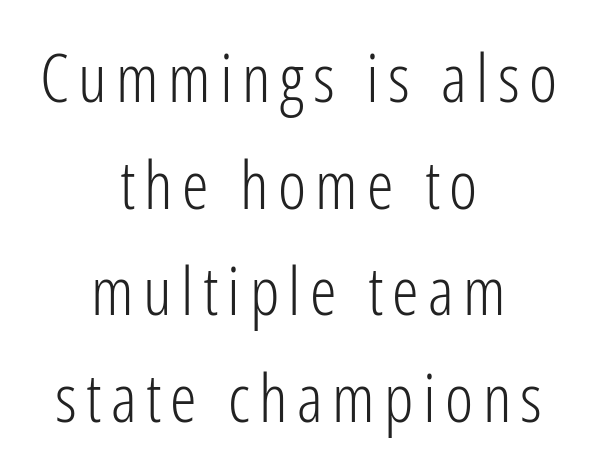
Q: Is the text bold? A: No.
Q: Is the text italic (slanted)? A: No, it is upright.
Q: Is the typeface a serif or a sans-serif typeface? A: Sans-serif.
Q: Is the text underlined? A: No.
Q: How is the paragraph aligned? A: Centered.
Q: Is the spacing between lines tight, normal or loose? A: Normal.
Q: Width (condensed, normal, or wide)? A: Condensed.
Q: Stroke contrast? A: Low.
Q: x-height? A: Medium.
Q: Monospaced? A: No.
